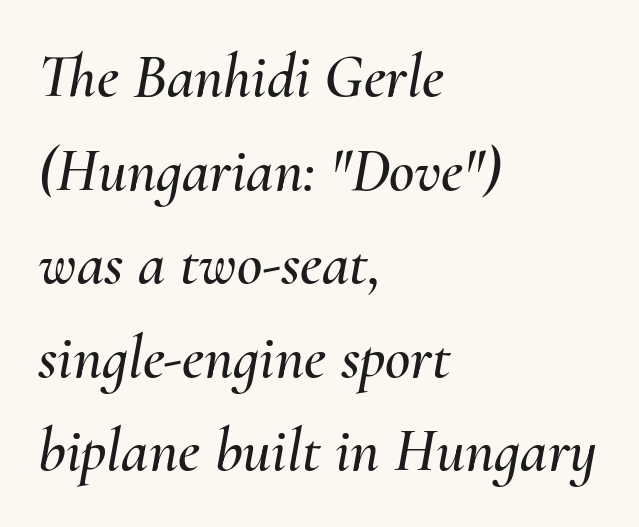
Q: Is the text italic (slanted)? A: Yes, it leans right by about 10 degrees.
Q: Is the text underlined? A: No.
Q: How is the paragraph aligned? A: Left-aligned.
Q: Is the spacing between letters normal or unusually wide? A: Normal.
Q: Is the spacing between lines tight, normal or loose? A: Normal.
Q: Width (condensed, normal, or wide)? A: Normal.
Q: Stroke contrast? A: Medium.
Q: x-height? A: Small.
Q: Monospaced? A: No.
